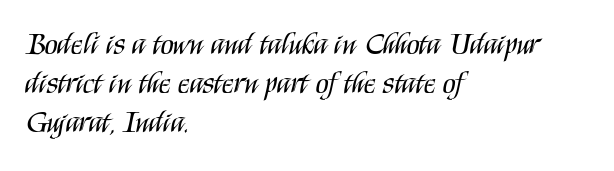
The image shows 30 px regular-weight, condensed sans-serif type; set left-aligned, normal line spacing (1.3x), normal letter spacing, not underlined; medium stroke contrast and a large x-height.
